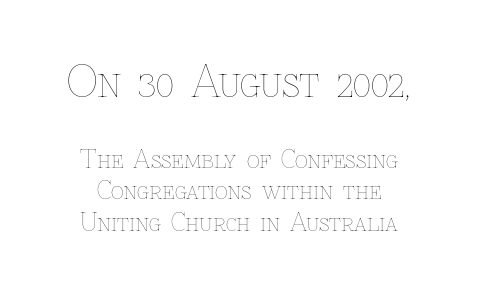
The image shows 43 px thin type, upright; set normal line spacing (1.26x), normal letter spacing, not underlined; the first (top) block is 1.72x larger; low stroke contrast and a medium x-height.
